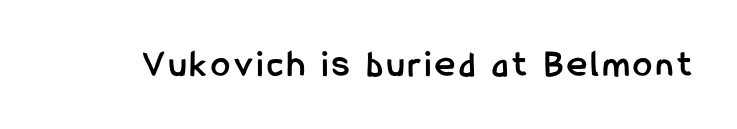
Clear beneath every line of the passage. Unlike italic type, these characters show no tilt at all. What kind of face is this? One without serifs — a sans. Note the varied advance widths — an 'i' is clearly narrower than an 'm'. The font is running at its bold setting.
